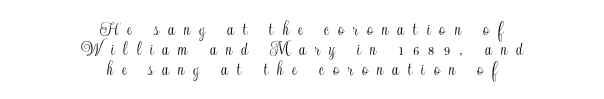
The image shows 21 px text type; set centered, tight line spacing (0.95x), unusually wide letter spacing (+0.43 em), not underlined.
